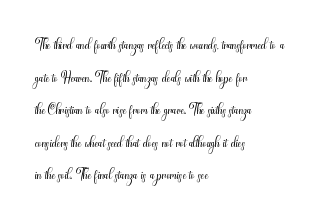
Q: Is the text bold? A: No.
Q: Is the text italic (slanted)? A: Yes.
Q: Is the text underlined? A: No.
Q: How is the paragraph aligned? A: Left-aligned.
Q: Is the spacing between letters normal or unusually wide? A: Normal.
Q: Is the spacing between lines tight, normal or loose? A: Normal.
